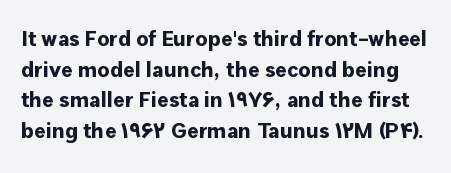
Q: Is the text bold? A: Yes.
Q: Is the text italic (slanted)? A: No, it is upright.
Q: Is the text underlined? A: No.
Q: Is the spacing between letters normal or unusually wide? A: Normal.
Q: Is the spacing between lines tight, normal or loose? A: Normal.
